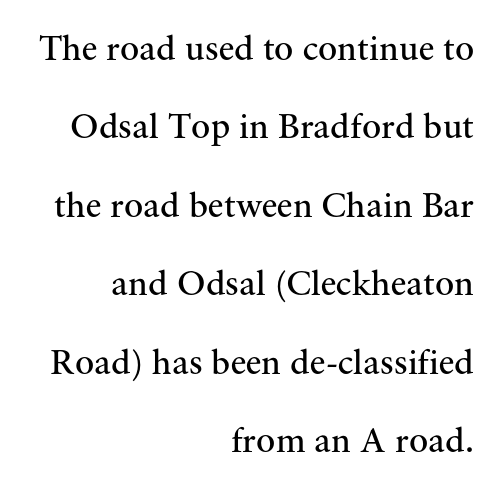
The image shows 36 px regular-weight serif type, upright; set right-aligned, loose line spacing (2.18x), normal letter spacing, not underlined; medium stroke contrast and a small x-height.
